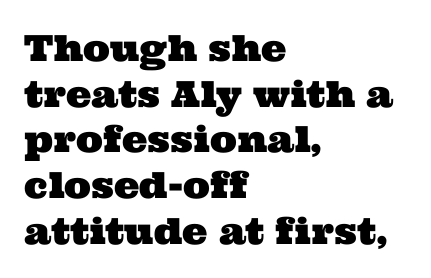
Q: Is the typeface a serif or a sans-serif typeface? A: Serif.
Q: Is the text underlined? A: No.
Q: How is the paragraph aligned? A: Left-aligned.
Q: Is the spacing between letters normal or unusually wide? A: Normal.
Q: Is the spacing between lines tight, normal or loose? A: Normal.
Q: Width (condensed, normal, or wide)? A: Wide.
Q: Stroke contrast? A: Medium.
Q: x-height? A: Medium.
Q: Monospaced? A: No.
